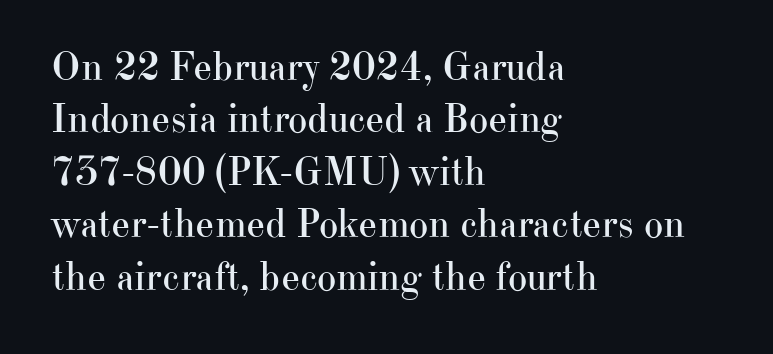
Q: Is the text bold? A: No.
Q: Is the text italic (slanted)? A: No, it is upright.
Q: Is the typeface a serif or a sans-serif typeface? A: Serif.
Q: Is the text underlined? A: No.
Q: How is the paragraph aligned? A: Left-aligned.
Q: Is the spacing between letters normal or unusually wide? A: Normal.
Q: Is the spacing between lines tight, normal or loose? A: Normal.
Q: Width (condensed, normal, or wide)? A: Normal.
Q: Stroke contrast? A: High.
Q: x-height? A: Small.
Q: Monospaced? A: No.
